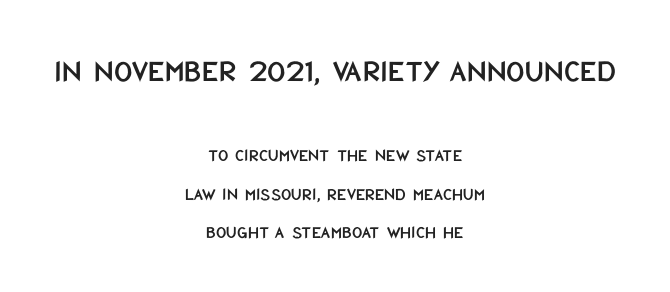
The image shows 32 px condensed sans-serif type, upright; set centered, loose line spacing (2.14x), normal letter spacing, not underlined; the first (top) block is 1.78x larger; low stroke contrast and a large x-height.
